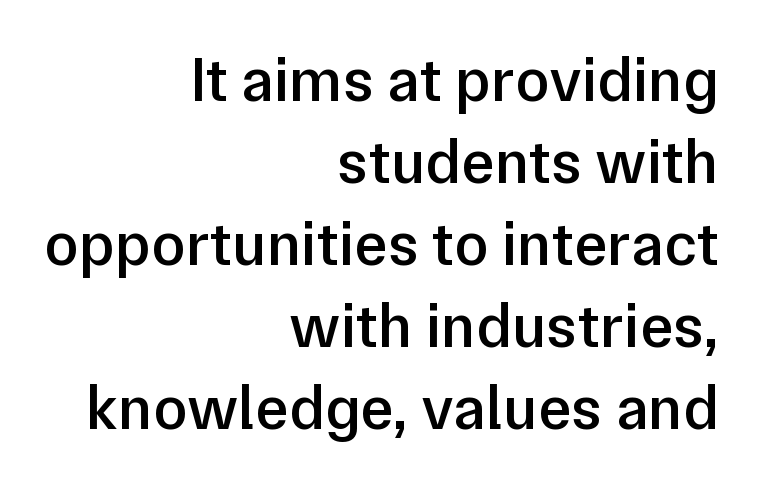
The sample has been set in demibold, a notch under bold. Each letter keeps its own natural width here, so spacing adapts to shape. If you drew a ruler down the right edge, every line would touch it. Descenders hang freely into open space. One glance says typical: line gaps are just what's usual. The text was rendered using a sans face with plain stroke endings.
